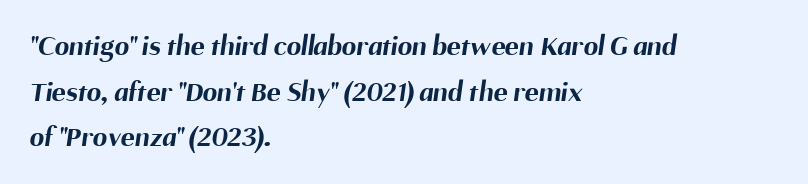
Varying glyph widths throughout — classic text-font behaviour. Glance below the letters and you will spot only blank space. Each glyph is drawn with heavy, bold strokes. The typeface chosen for these lines omits serifs. In terms of leading, this rendering sits right in the middle.
